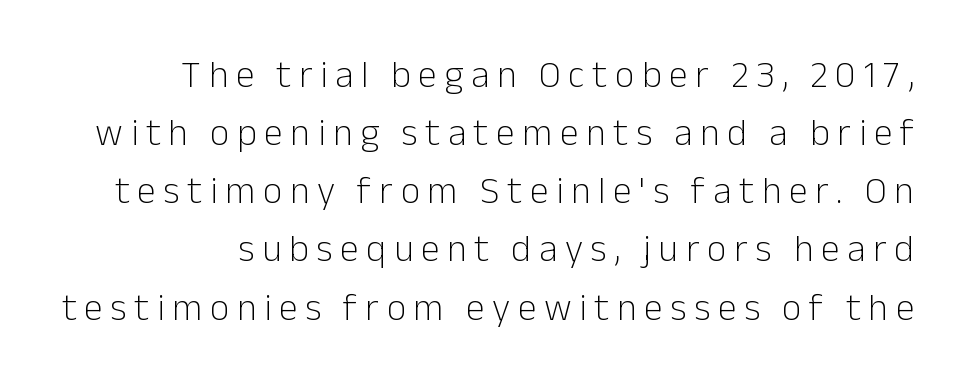
Which margin do the lines hug? The right one — the left edge is uneven. The block of text has a typical density, with ordinary space between rows. Proportional: the letters do not fall into vertical columns. The font sits on the lighter half of the weight spectrum, regular included.
